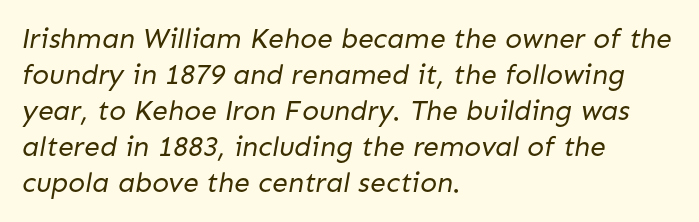
Are there feet on the stems? There aren't — it's a sans. Characters follow at the spacing the type designer built in. The foot of each line stays bare and open. Bold? No — there's no thickening of the strokes. The block of text has a typical density, with ordinary space between rows. The passage shown is typed in a proportional face where columns would drift.
